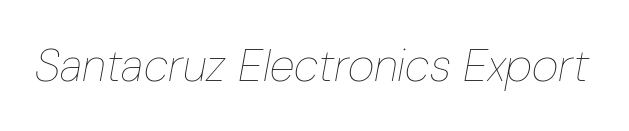
{"italic": "yes", "lean": "right", "slant_degrees": 10, "bold": "no", "weight": "thin", "width": "condensed", "stroke_contrast": "low", "x_height": "medium", "monospaced": "no", "underline": "no", "letter_spacing": "normal", "letter_spacing_em": 0.0, "glyph_px": 46}
